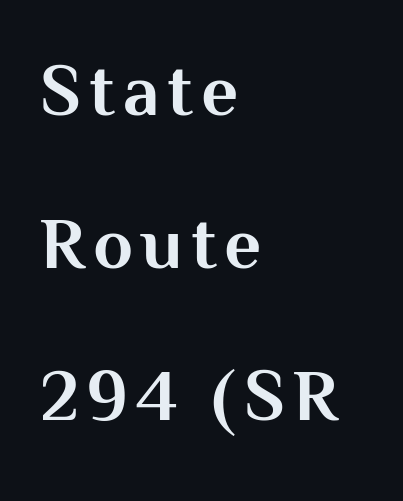
Q: Is the text bold? A: Yes.
Q: Is the text italic (slanted)? A: No, it is upright.
Q: Is the typeface a serif or a sans-serif typeface? A: Sans-serif.
Q: Is the text underlined? A: No.
Q: How is the paragraph aligned? A: Left-aligned.
Q: Is the spacing between lines tight, normal or loose? A: Loose.
Q: Width (condensed, normal, or wide)? A: Normal.
Q: Stroke contrast? A: Medium.
Q: x-height? A: Medium.
Q: Monospaced? A: No.
